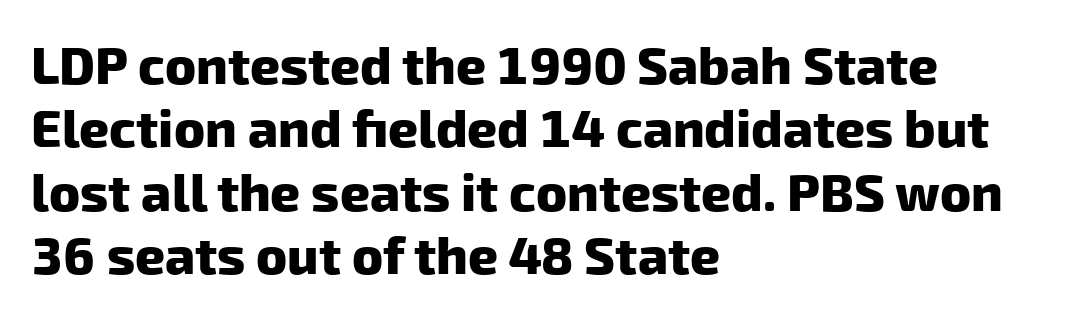
{"serif": "no", "bold": "yes", "weight": "heavy", "width": "normal", "stroke_contrast": "low", "x_height": "medium", "monospaced": "no", "underline": "no", "align": "left", "line_spacing_ratio": 1.22, "letter_spacing": "normal", "letter_spacing_em": 0.0, "glyph_px": 52}
